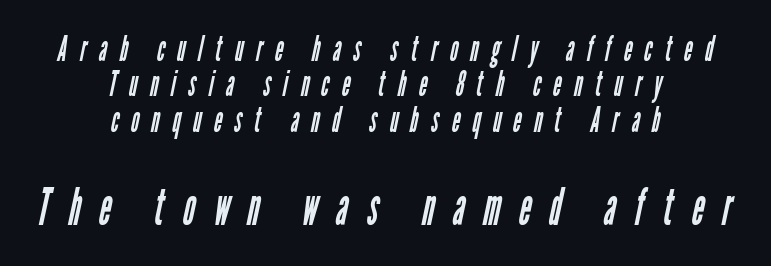
The vertical gap from one line to the next is small. Unmarked baselines from the first word to the last. Character widths vary here, with narrow letters taking less room than wide ones. The rendering inserts visible extra space after every character. The cut favours lightness, reaching ordinary text weight at its darkest.
